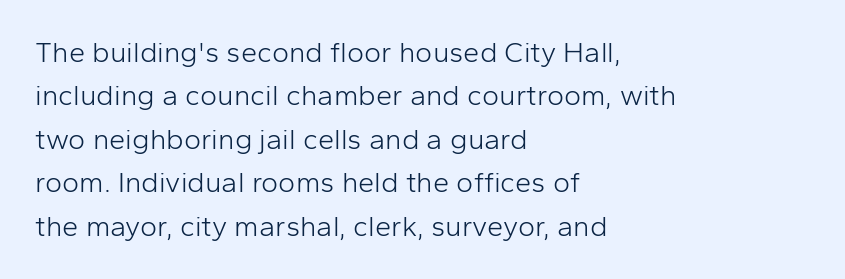
Q: Is the text bold? A: No.
Q: Is the text italic (slanted)? A: No, it is upright.
Q: Is the typeface a serif or a sans-serif typeface? A: Sans-serif.
Q: Is the text underlined? A: No.
Q: How is the paragraph aligned? A: Left-aligned.
Q: Is the spacing between letters normal or unusually wide? A: Normal.
Q: Is the spacing between lines tight, normal or loose? A: Normal.
Q: Width (condensed, normal, or wide)? A: Normal.
Q: Stroke contrast? A: Low.
Q: x-height? A: Medium.
Q: Monospaced? A: No.
